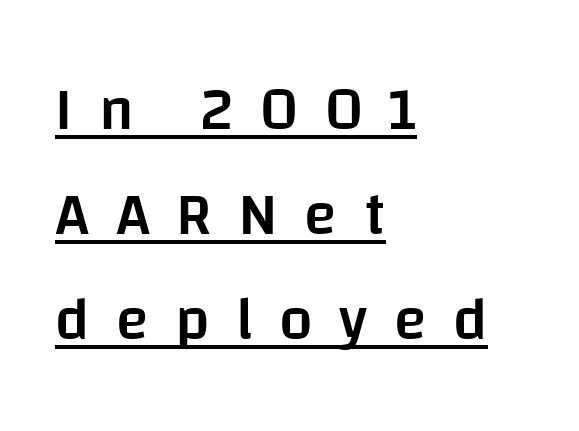
Q: Is the text bold? A: Semi-bold.
Q: Is the text italic (slanted)? A: No, it is upright.
Q: Is the typeface a serif or a sans-serif typeface? A: Sans-serif.
Q: Is the text underlined? A: Yes.
Q: How is the paragraph aligned? A: Left-aligned.
Q: Is the spacing between letters normal or unusually wide? A: Unusually wide.
Q: Width (condensed, normal, or wide)? A: Normal.
Q: Stroke contrast? A: Low.
Q: x-height? A: Large.
Q: Monospaced? A: No.
